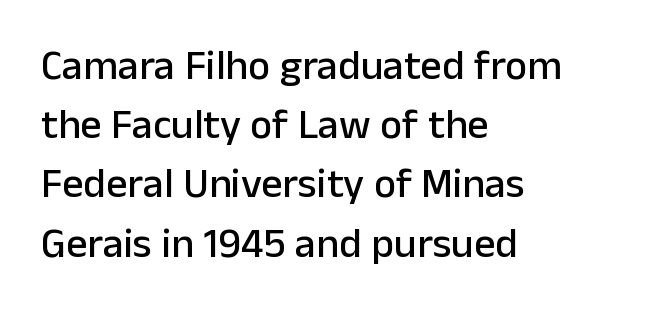
Leading: standard. Each word holds together tightly as a unit, with standard inter-letter gaps. These lines are rendered in a variable-pitch font. Tall strokes in this sample are plumb rather than angled.
